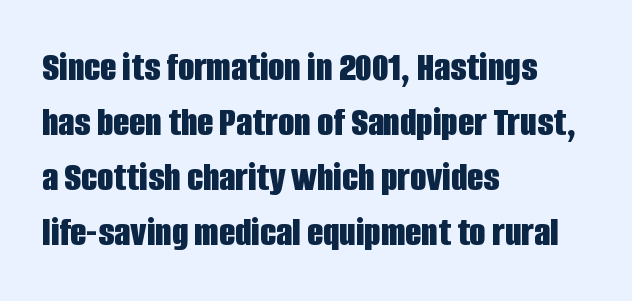
{"serif": "no", "italic": "no", "bold": "yes", "weight": "bold", "width": "condensed", "stroke_contrast": "low", "x_height": "large", "monospaced": "no", "underline": "no", "align": "left", "line_spacing": "normal", "line_spacing_ratio": 1.31, "letter_spacing": "normal", "letter_spacing_em": 0.0, "glyph_px": 42}
